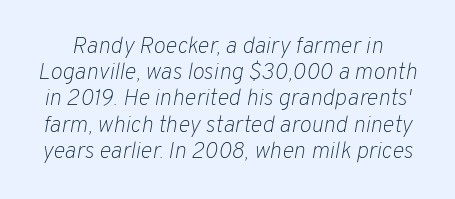
{"italic": "yes", "lean": "right", "slant_degrees": 10, "bold": "no", "underline": "no", "line_spacing": "tight", "line_spacing_ratio": 1.14, "letter_spacing": "normal", "letter_spacing_em": 0.0, "glyph_px": 23}
